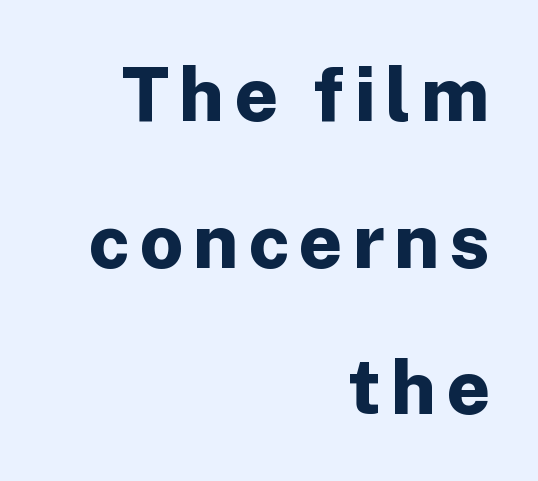
{"serif": "no", "italic": "no", "bold": "yes", "weight": "bold", "width": "normal", "stroke_contrast": "low", "x_height": "medium", "monospaced": "no", "underline": "no", "align": "right", "line_spacing": "loose", "line_spacing_ratio": 1.93, "glyph_px": 76}
